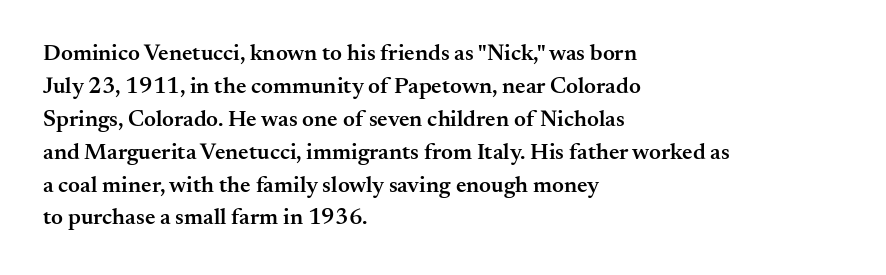
Q: Is the text bold? A: Semi-bold.
Q: Is the text italic (slanted)? A: No, it is upright.
Q: Is the text underlined? A: No.
Q: How is the paragraph aligned? A: Left-aligned.
Q: Is the spacing between letters normal or unusually wide? A: Normal.
Q: Is the spacing between lines tight, normal or loose? A: Normal.
